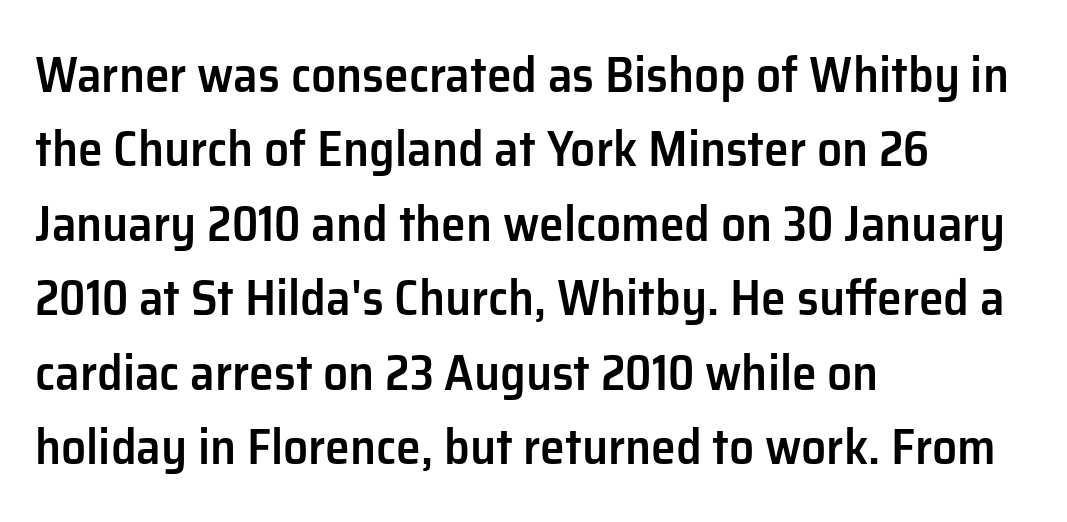
{"serif": "no", "italic": "no", "bold": "semi", "weight": "semibold", "width": "normal", "stroke_contrast": "low", "x_height": "medium", "monospaced": "no", "underline": "no", "align": "left", "line_spacing": "normal", "line_spacing_ratio": 1.49, "letter_spacing": "normal", "letter_spacing_em": 0.0, "glyph_px": 50}
